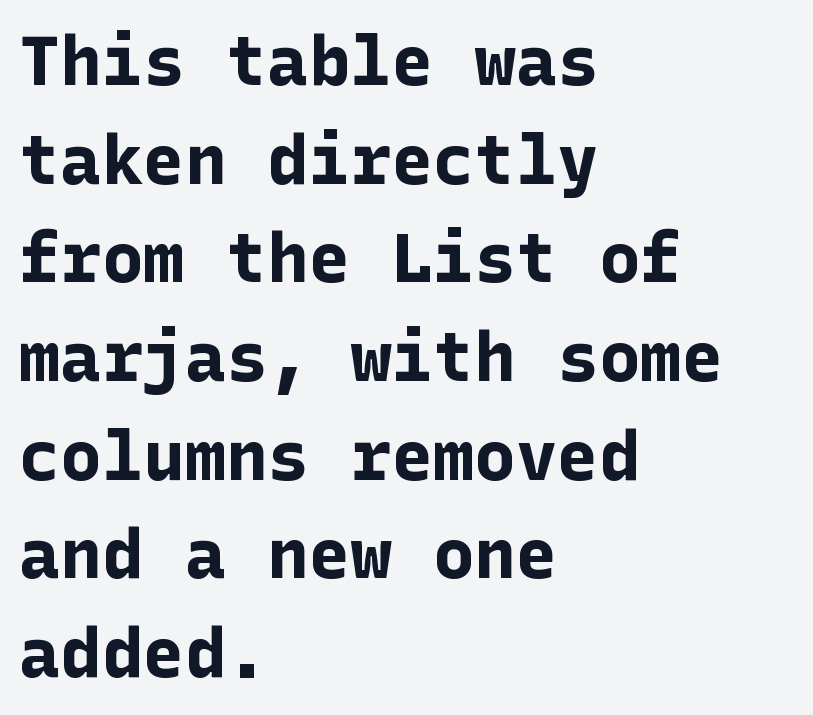
A typesetter would label this face a sans. Descender tails drop into unmarked territory. Vertically, the passage feels balanced, rows spaced as you'd expect. The typesetter chose a ragged-right arrangement here. Weight check: bold — yes, fully.
